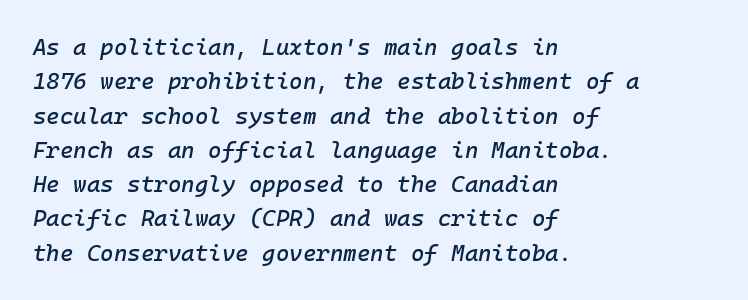
{"italic": "yes", "lean": "right", "slant_degrees": 10, "underline": "no", "align": "left", "line_spacing": "normal", "line_spacing_ratio": 1.49, "letter_spacing": "normal", "letter_spacing_em": 0.0, "glyph_px": 23}
